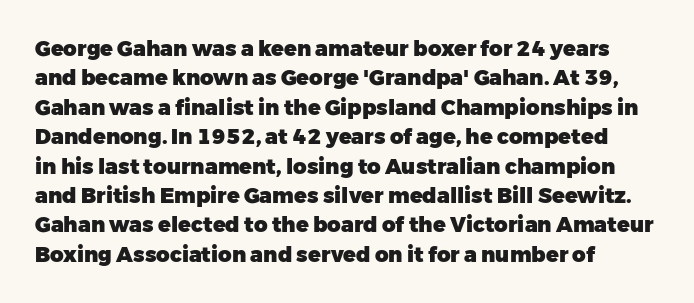
Q: Is the text bold? A: Yes.
Q: Is the text italic (slanted)? A: No, it is upright.
Q: Is the text underlined? A: No.
Q: How is the paragraph aligned? A: Left-aligned.
Q: Is the spacing between letters normal or unusually wide? A: Normal.
Q: Is the spacing between lines tight, normal or loose? A: Normal.
